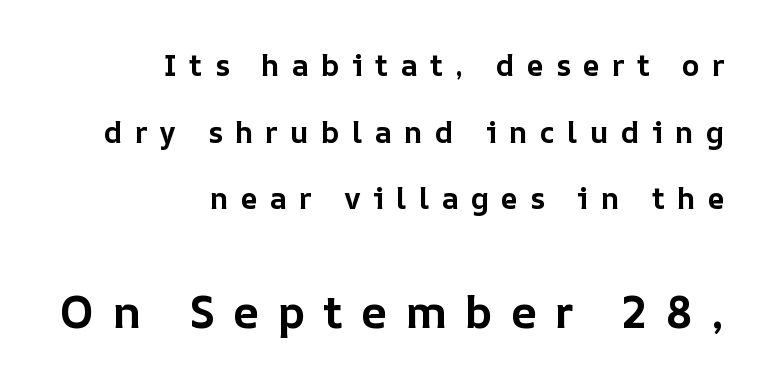
{"italic": "no", "bold": "yes", "weight": "bold", "width": "normal", "stroke_contrast": "low", "x_height": "medium", "monospaced": "no", "underline": "no", "align": "right", "line_spacing": "loose", "line_spacing_ratio": 2.22, "letter_spacing": "wide", "letter_spacing_em": 0.4, "larger_block": "second", "size_ratio": 1.5, "glyph_px": 45}
